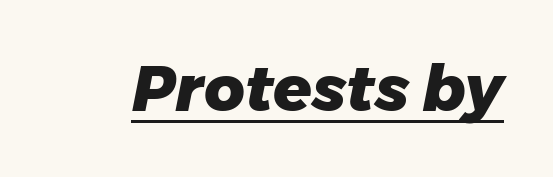
{"italic": "yes", "lean": "right", "slant_degrees": 11, "bold": "yes", "weight": "heavy", "width": "normal", "stroke_contrast": "low", "x_height": "medium", "monospaced": "no", "underline": "yes", "letter_spacing": "normal", "letter_spacing_em": 0.0, "glyph_px": 63}
